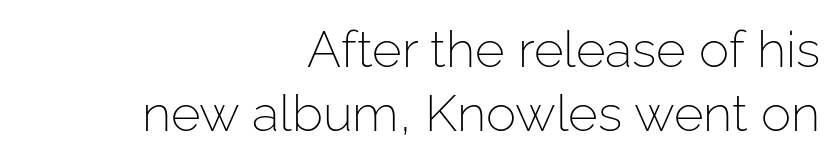
{"serif": "no", "italic": "no", "bold": "no", "weight": "light", "width": "normal", "stroke_contrast": "low", "x_height": "medium", "monospaced": "no", "underline": "no", "align": "right", "line_spacing": "normal", "line_spacing_ratio": 1.26, "letter_spacing": "normal", "letter_spacing_em": 0.0, "glyph_px": 51}
